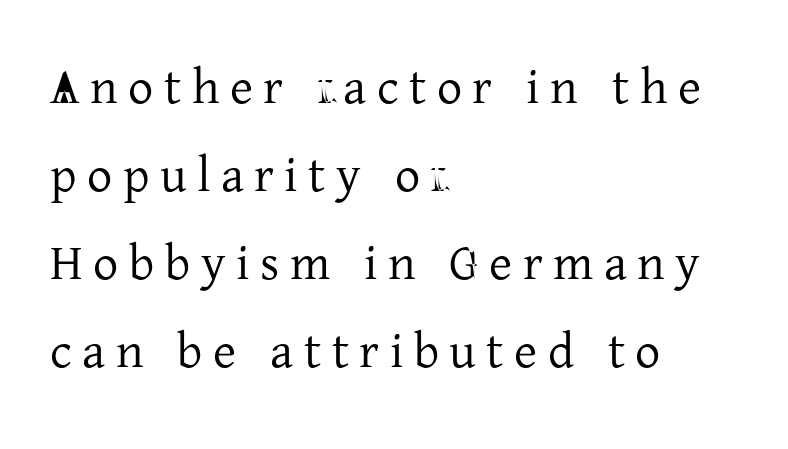
Only glyphs here, with clear space below each row. Teacher's note: observe the even left margin — that is flush-left alignment. The passage shown has open, widely tracked lettering throughout. The text was rendered using a seriffed face with decorative stroke endings.
